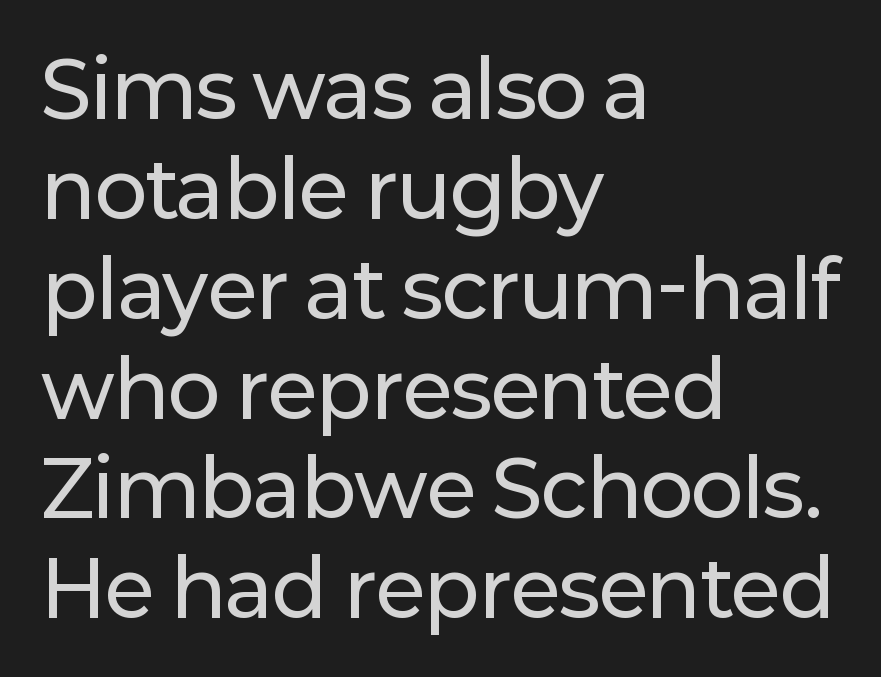
The image shows 78 px sans-serif type, upright; set left-aligned, normal line spacing (1.28x), normal letter spacing, not underlined; low stroke contrast and a medium x-height.
